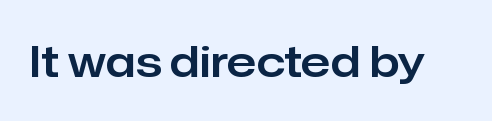
{"serif": "no", "italic": "no", "width": "normal", "stroke_contrast": "low", "x_height": "medium", "monospaced": "no", "underline": "no", "letter_spacing": "normal", "letter_spacing_em": 0.0, "glyph_px": 43}
